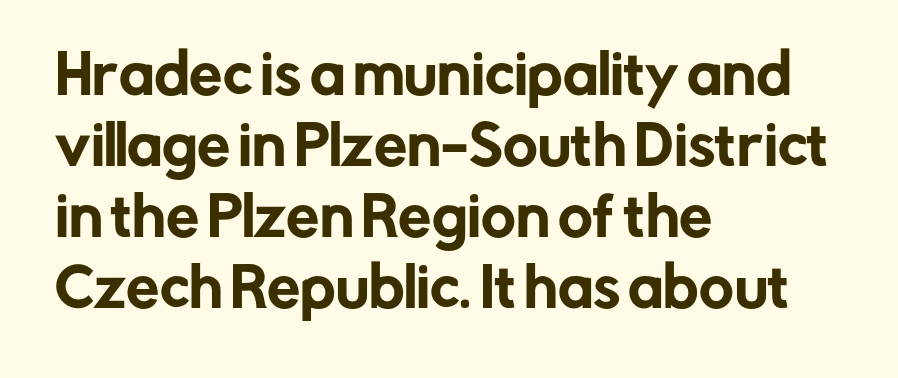
Q: Is the text italic (slanted)? A: No, it is upright.
Q: Is the typeface a serif or a sans-serif typeface? A: Sans-serif.
Q: Is the text underlined? A: No.
Q: How is the paragraph aligned? A: Left-aligned.
Q: Is the spacing between letters normal or unusually wide? A: Normal.
Q: Is the spacing between lines tight, normal or loose? A: Normal.
Q: Width (condensed, normal, or wide)? A: Normal.
Q: Stroke contrast? A: Low.
Q: x-height? A: Medium.
Q: Monospaced? A: No.
